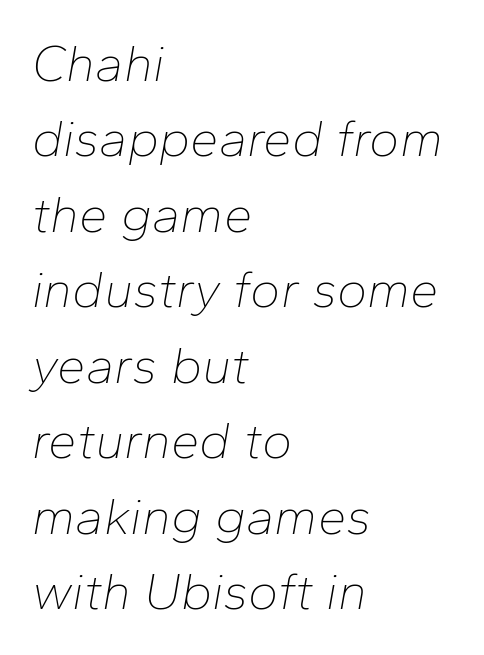
Q: Is the text bold? A: No.
Q: Is the text italic (slanted)? A: Yes, it leans right by about 10 degrees.
Q: Is the text underlined? A: No.
Q: How is the paragraph aligned? A: Left-aligned.
Q: Is the spacing between letters normal or unusually wide? A: Normal.
Q: Is the spacing between lines tight, normal or loose? A: Normal.
Q: Width (condensed, normal, or wide)? A: Normal.
Q: Stroke contrast? A: Low.
Q: x-height? A: Medium.
Q: Monospaced? A: No.
